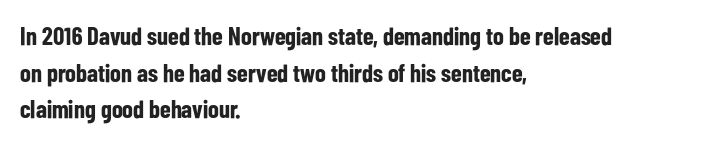
Compared with an ordinary text face, these strokes are far heavier — a full bold. Tall strokes in this sample are plumb rather than angled. Reading down the block, your eye returns to a fixed left position each line. The space directly below the letters is spotless. Leading matches the norm, producing a regular column. The type is set solid horizontally, with unmodified tracking.
